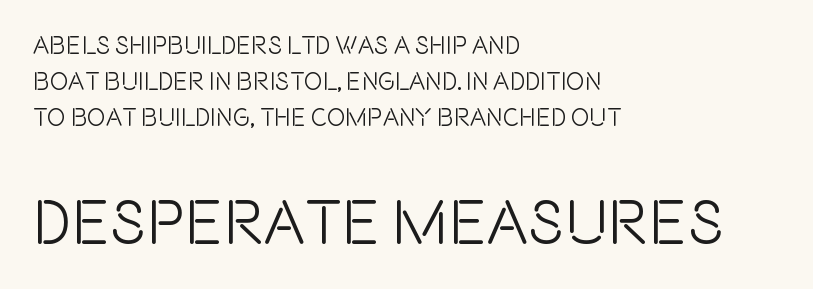
{"serif": "no", "italic": "no", "width": "condensed", "x_height": "large", "monospaced": "no", "underline": "no", "align": "left", "line_spacing": "normal", "line_spacing_ratio": 1.44, "letter_spacing": "normal", "letter_spacing_em": 0.0, "larger_block": "second", "size_ratio": 2.52, "glyph_px": 63}
